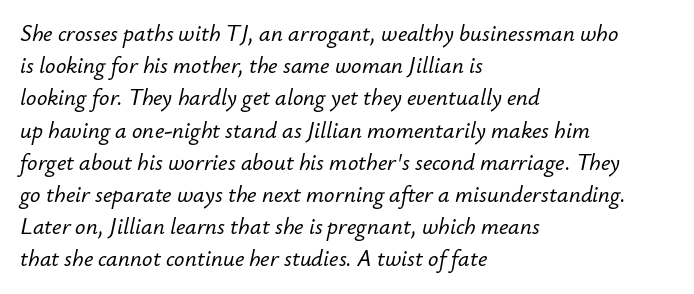
Q: Is the text italic (slanted)? A: Yes, it leans right by about 12 degrees.
Q: Is the text underlined? A: No.
Q: How is the paragraph aligned? A: Left-aligned.
Q: Is the spacing between letters normal or unusually wide? A: Normal.
Q: Is the spacing between lines tight, normal or loose? A: Normal.
